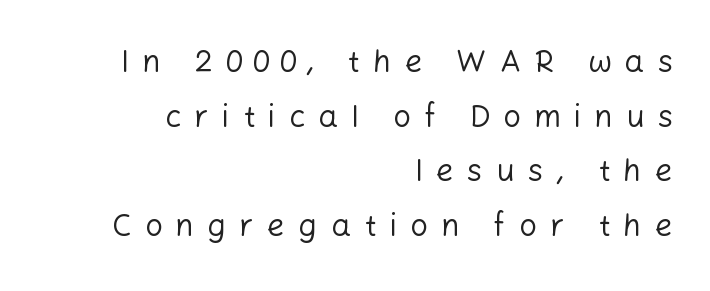
{"serif": "no", "italic": "no", "bold": "no", "weight": "regular", "width": "normal", "stroke_contrast": "low", "x_height": "medium", "monospaced": "no", "underline": "no", "align": "right", "line_spacing_ratio": 1.76, "letter_spacing": "wide", "letter_spacing_em": 0.43, "glyph_px": 31}
